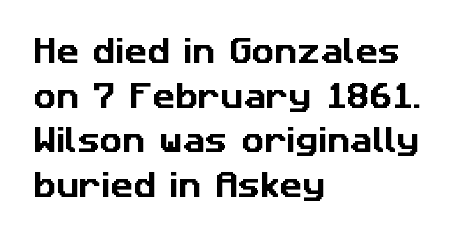
Serif or sans? Sans — the stroke terminals are bare. Caption: multi-line text, flush left, ragged right. The line texture is even and compact thanks to regular tracking. Looks like regular typesetting: each glyph gets only the width it needs. Descenders hang freely into open space. What's the leading like? Ordinary, nothing unusual.
